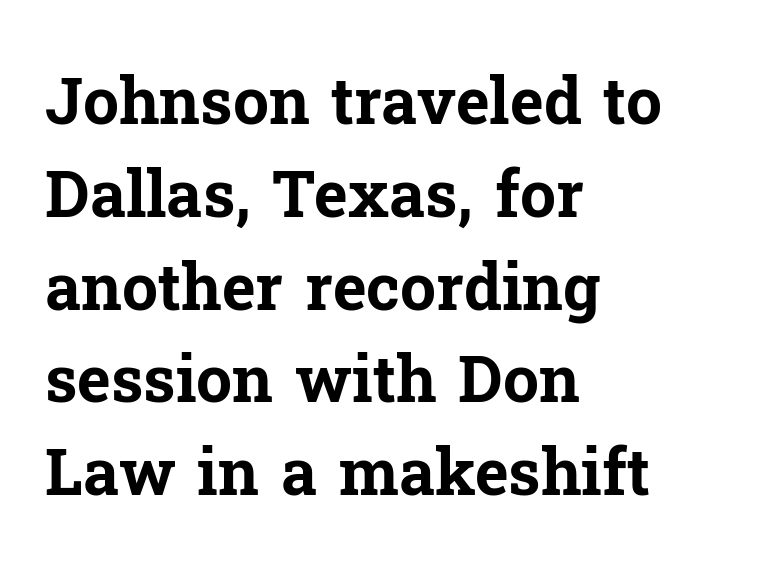
This sample uses an upright cut, with every glyph sitting square on the baseline. The words here are not underlined. The text was rendered using a seriffed face with decorative stroke endings. No extra tracking has been applied to these lines. Note the varied advance widths — an 'i' is clearly narrower than an 'm'. Horizontal bands of white between lines are of average thickness.
